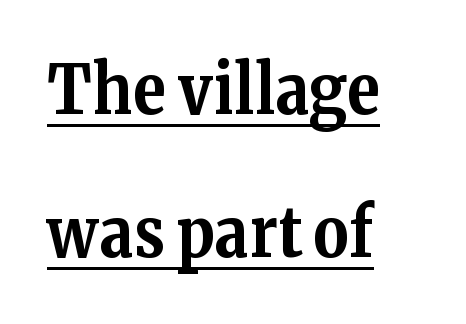
{"serif": "yes", "italic": "no", "bold": "yes", "weight": "bold", "width": "normal", "stroke_contrast": "medium", "x_height": "medium", "monospaced": "no", "underline": "yes", "align": "left", "line_spacing": "loose", "line_spacing_ratio": 2.11, "letter_spacing": "normal", "letter_spacing_em": 0.0, "glyph_px": 68}
